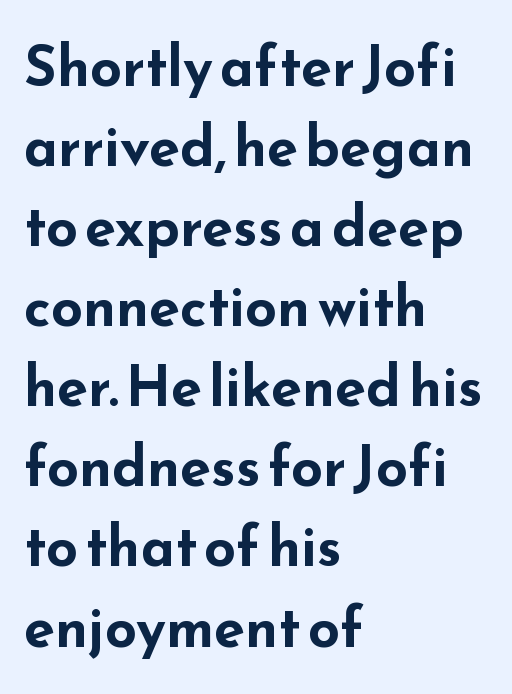
Q: Is the text bold? A: Yes.
Q: Is the text italic (slanted)? A: No, it is upright.
Q: Is the typeface a serif or a sans-serif typeface? A: Sans-serif.
Q: Is the text underlined? A: No.
Q: How is the paragraph aligned? A: Left-aligned.
Q: Is the spacing between letters normal or unusually wide? A: Normal.
Q: Is the spacing between lines tight, normal or loose? A: Normal.
Q: Width (condensed, normal, or wide)? A: Wide.
Q: Stroke contrast? A: Low.
Q: x-height? A: Small.
Q: Monospaced? A: No.
